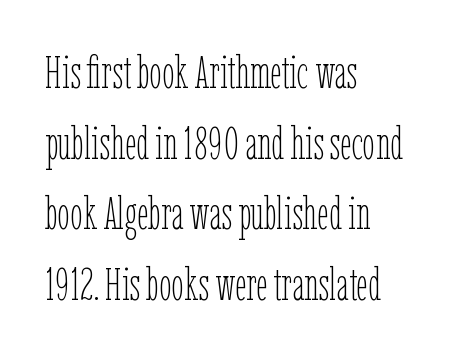
The image shows 45 px thin, condensed type, upright; set left-aligned, normal line spacing (1.57x), normal letter spacing, not underlined; low stroke contrast and a medium x-height.
